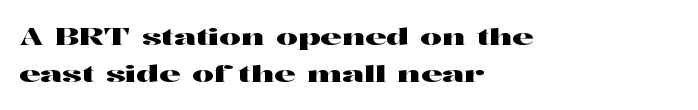
Q: Is the text italic (slanted)? A: No, it is upright.
Q: Is the text underlined? A: No.
Q: How is the paragraph aligned? A: Left-aligned.
Q: Is the spacing between letters normal or unusually wide? A: Normal.
Q: Is the spacing between lines tight, normal or loose? A: Normal.
